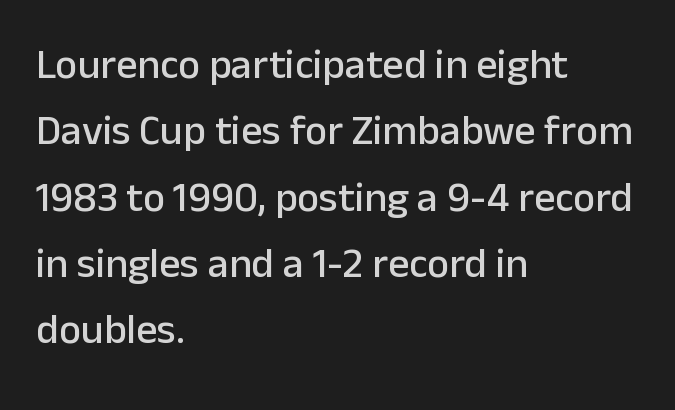
What's the leading like? Ordinary, nothing unusual. Rule under the text: the space is simply empty. The font's upright variant was chosen for this text. Look at the tracking — it's just the regular setting, nothing added. Character widths vary here, with narrow letters taking less room than wide ones. In terms of letterform style, serifs are entirely absent.
